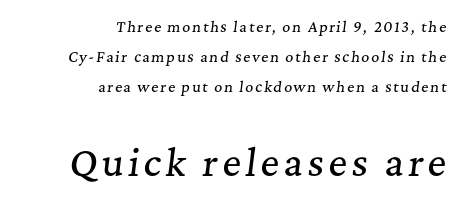
The image shows 36 px serif type, italic (leaning right); set right-aligned, loose line spacing (2.16x), not underlined; the second (bottom) block is 2.57x larger; medium stroke contrast and a medium x-height.
